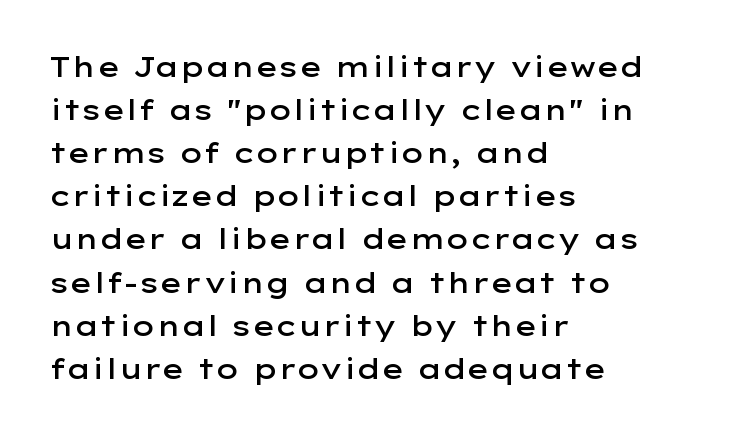
Q: Is the text bold? A: Semi-bold.
Q: Is the text italic (slanted)? A: No, it is upright.
Q: Is the typeface a serif or a sans-serif typeface? A: Sans-serif.
Q: Is the text underlined? A: No.
Q: How is the paragraph aligned? A: Left-aligned.
Q: Is the spacing between letters normal or unusually wide? A: Normal.
Q: Is the spacing between lines tight, normal or loose? A: Normal.
Q: Width (condensed, normal, or wide)? A: Wide.
Q: Stroke contrast? A: Low.
Q: x-height? A: Medium.
Q: Monospaced? A: No.
